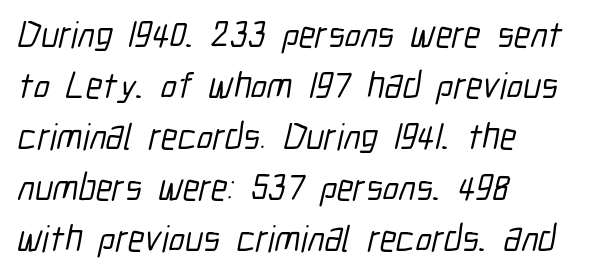
{"serif": "no", "width": "condensed", "stroke_contrast": "low", "x_height": "medium", "monospaced": "no", "underline": "no", "align": "left", "line_spacing": "normal", "line_spacing_ratio": 1.38, "letter_spacing": "normal", "letter_spacing_em": 0.0, "glyph_px": 37}
